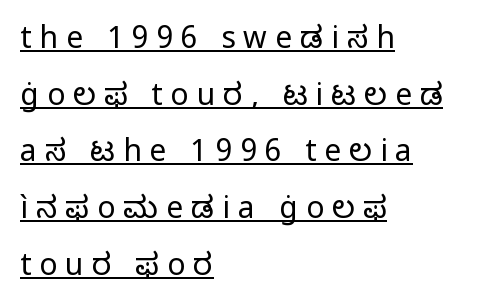
The image shows 30 px regular-weight sans-serif type, upright; set left-aligned, line spacing 1.89x, unusually wide letter spacing (+0.27 em), underlined; low stroke contrast and a medium x-height.
